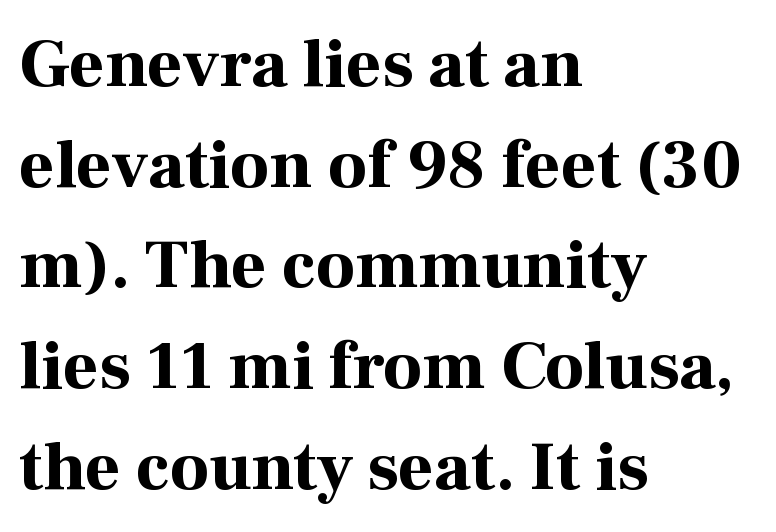
Q: Is the text bold? A: Yes.
Q: Is the text italic (slanted)? A: No, it is upright.
Q: Is the typeface a serif or a sans-serif typeface? A: Serif.
Q: Is the text underlined? A: No.
Q: How is the paragraph aligned? A: Left-aligned.
Q: Is the spacing between letters normal or unusually wide? A: Normal.
Q: Is the spacing between lines tight, normal or loose? A: Normal.
Q: Width (condensed, normal, or wide)? A: Normal.
Q: Stroke contrast? A: High.
Q: x-height? A: Medium.
Q: Monospaced? A: No.
